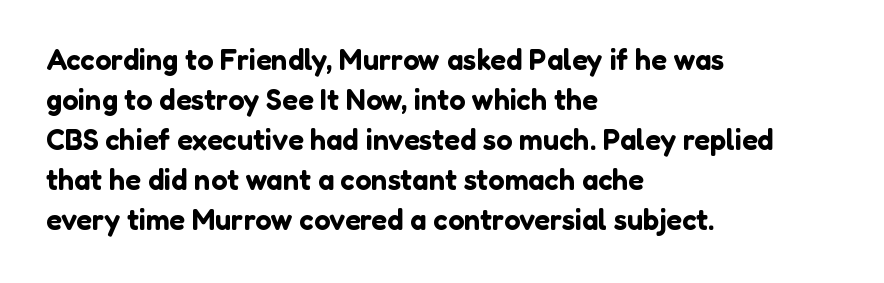
The image shows 29 px sans-serif type, upright; set left-aligned, normal line spacing (1.38x), normal letter spacing, not underlined; low stroke contrast and a medium x-height.
